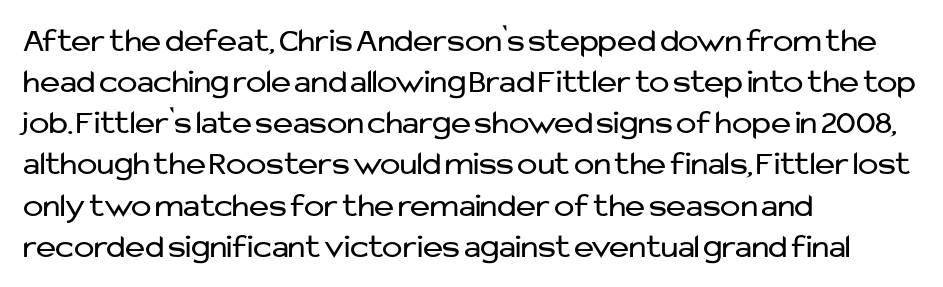
Ink coverage per letter is moderate at most. The paragraph has a hard left edge and a soft right edge. Beneath every word, the page is bare. Nope, no serifs anywhere on these letters. Think of a printed novel: that variable character pitch is what you see here.
